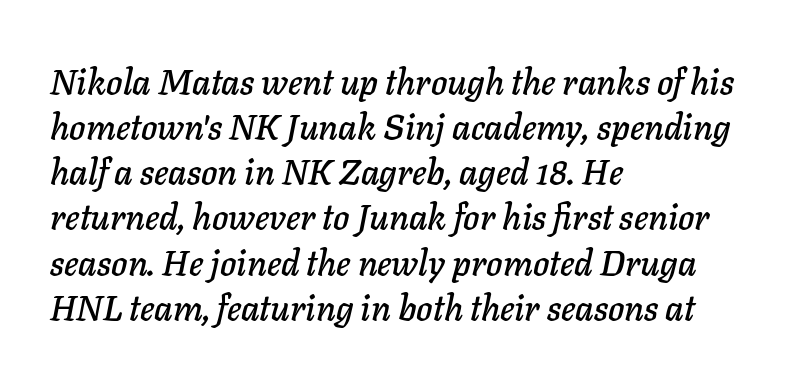
{"italic": "yes", "lean": "right", "slant_degrees": 11, "width": "normal", "stroke_contrast": "low", "x_height": "medium", "monospaced": "no", "underline": "no", "align": "left", "line_spacing": "normal", "line_spacing_ratio": 1.29, "letter_spacing": "normal", "letter_spacing_em": 0.0, "glyph_px": 35}
